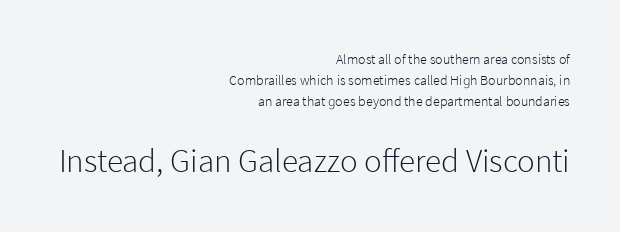
{"serif": "no", "italic": "no", "bold": "no", "weight": "light", "width": "normal", "stroke_contrast": "low", "x_height": "medium", "monospaced": "no", "underline": "no", "align": "right", "line_spacing": "normal", "line_spacing_ratio": 1.49, "letter_spacing": "normal", "letter_spacing_em": 0.0, "larger_block": "second", "size_ratio": 2.36, "glyph_px": 33}
